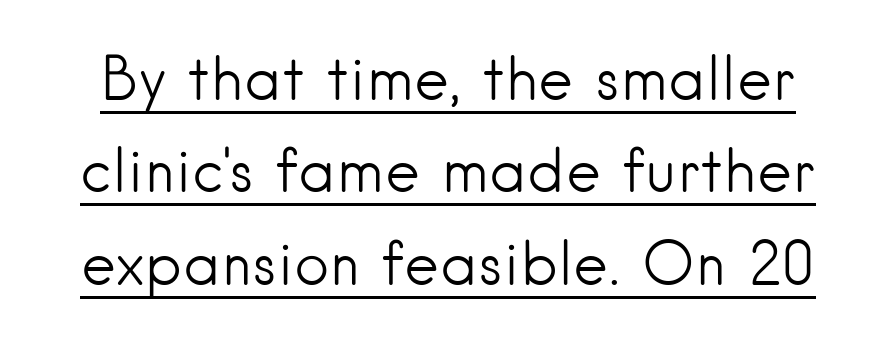
{"serif": "no", "italic": "no", "bold": "no", "weight": "light", "width": "normal", "stroke_contrast": "low", "x_height": "small", "monospaced": "no", "underline": "yes", "line_spacing": "normal", "line_spacing_ratio": 1.54, "letter_spacing": "normal", "letter_spacing_em": 0.0, "glyph_px": 60}
